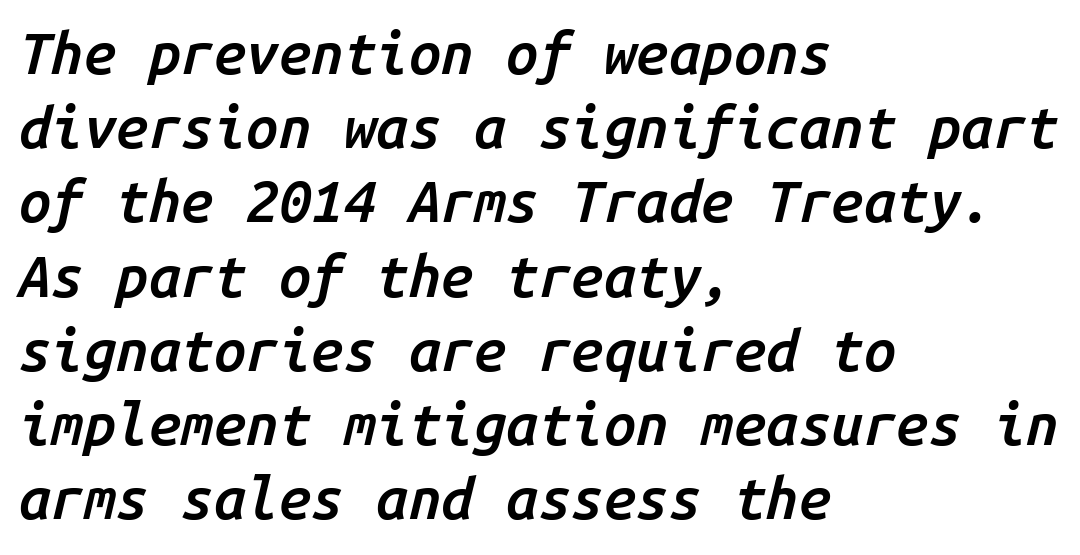
Q: Is the text bold? A: Semi-bold.
Q: Is the text italic (slanted)? A: Yes, it leans right by about 14 degrees.
Q: Is the text underlined? A: No.
Q: How is the paragraph aligned? A: Left-aligned.
Q: Is the spacing between letters normal or unusually wide? A: Normal.
Q: Is the spacing between lines tight, normal or loose? A: Normal.
Q: Width (condensed, normal, or wide)? A: Normal.
Q: Stroke contrast? A: Low.
Q: x-height? A: Medium.
Q: Monospaced? A: Yes.
